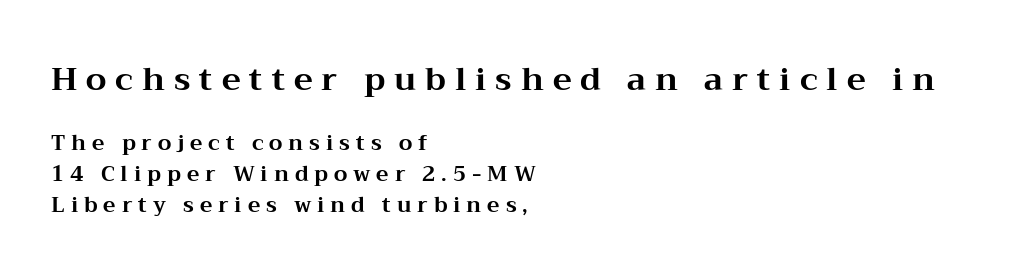
The glyphs have the mass of a bold cut. The lines sit at an ordinary, default distance from one another. Ordinary non-slanted type is in use. Two sizes are in play, and the larger belongs to the first block. This rendering widens character spacing well past its baseline value.
